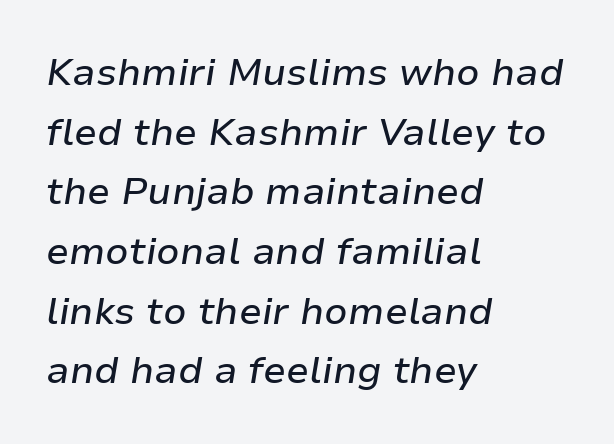
{"italic": "yes", "lean": "right", "slant_degrees": 9, "width": "normal", "stroke_contrast": "low", "x_height": "medium", "monospaced": "no", "underline": "no", "align": "left", "line_spacing": "normal", "line_spacing_ratio": 1.57, "letter_spacing": "normal", "letter_spacing_em": 0.0, "glyph_px": 38}
